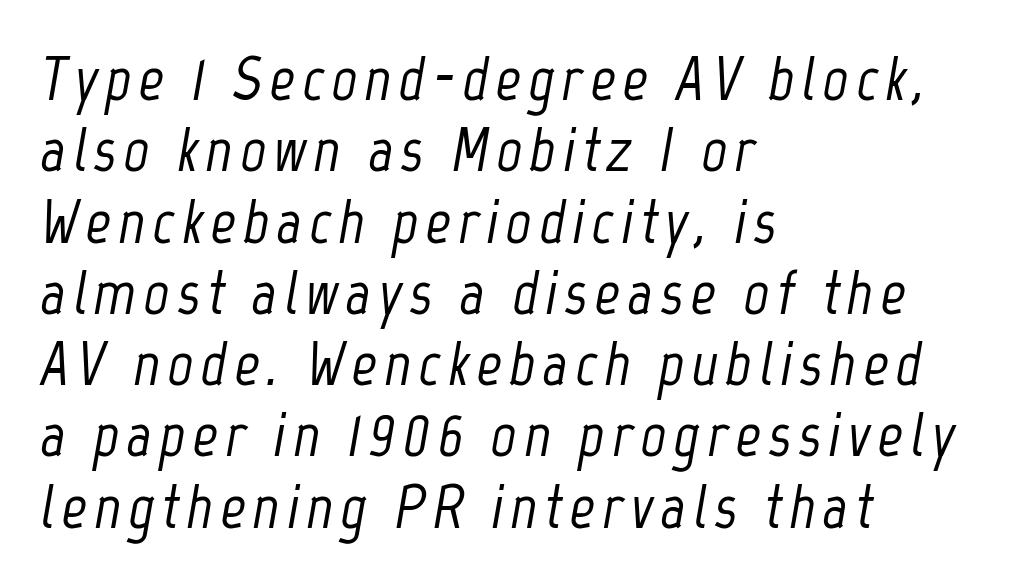
Q: Is the text italic (slanted)? A: Yes, it leans right by about 12 degrees.
Q: Is the text underlined? A: No.
Q: How is the paragraph aligned? A: Left-aligned.
Q: Is the spacing between lines tight, normal or loose? A: Tight.
Q: Width (condensed, normal, or wide)? A: Condensed.
Q: Stroke contrast? A: Low.
Q: x-height? A: Medium.
Q: Monospaced? A: No.
